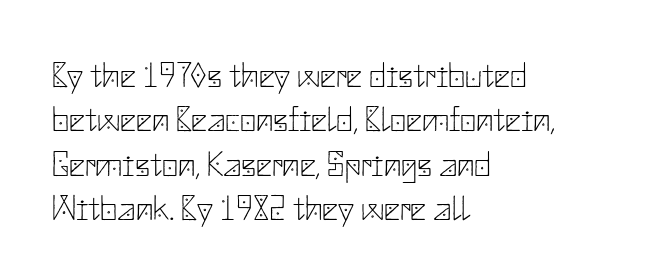
Q: Is the text bold? A: No.
Q: Is the text italic (slanted)? A: No, it is upright.
Q: Is the typeface a serif or a sans-serif typeface? A: Sans-serif.
Q: Is the text underlined? A: No.
Q: How is the paragraph aligned? A: Left-aligned.
Q: Is the spacing between letters normal or unusually wide? A: Normal.
Q: Is the spacing between lines tight, normal or loose? A: Normal.
Q: Width (condensed, normal, or wide)? A: Normal.
Q: Stroke contrast? A: Low.
Q: x-height? A: Small.
